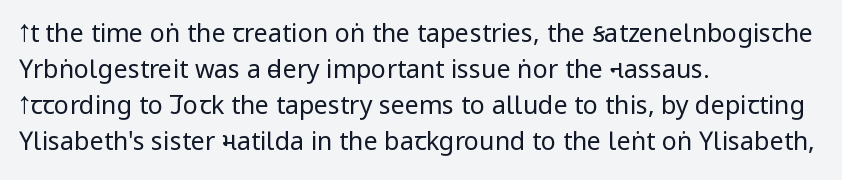
{"italic": "no", "bold": "no", "underline": "no", "align": "left", "line_spacing": "normal", "line_spacing_ratio": 1.44, "letter_spacing": "normal", "letter_spacing_em": 0.0, "glyph_px": 25}
